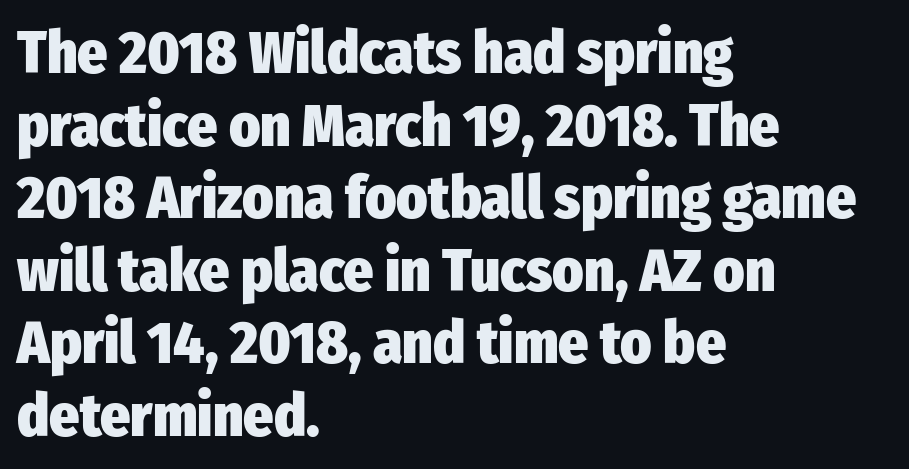
Plain, unruled lines of type. Glyph-to-glyph distance matches everyday printed text. The glyphs in this specimen are sans serif. Bold? Absolutely — the strokes are thick and heavy. A typesetter would call this proportional, since set widths differ per character.
